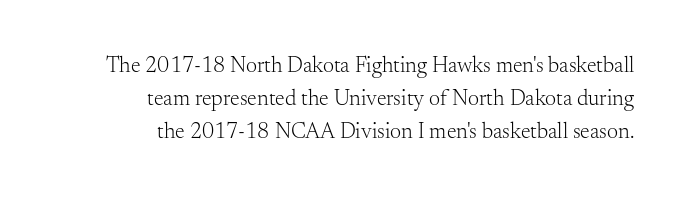
The image shows 22 px text type, upright; set right-aligned, normal line spacing (1.5x), normal letter spacing, not underlined.
